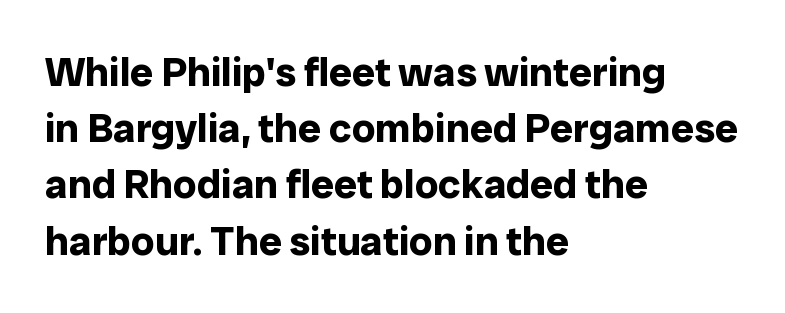
{"serif": "no", "italic": "no", "bold": "yes", "weight": "bold", "width": "normal", "stroke_contrast": "low", "x_height": "medium", "monospaced": "no", "underline": "no", "align": "left", "line_spacing": "normal", "line_spacing_ratio": 1.37, "letter_spacing": "normal", "letter_spacing_em": 0.0, "glyph_px": 41}
